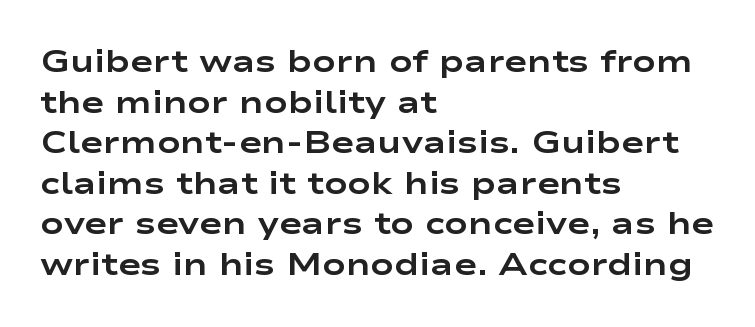
The image shows 31 px bold, wide sans-serif type, upright; set left-aligned, normal line spacing (1.31x), normal letter spacing, not underlined; low stroke contrast and a medium x-height.
